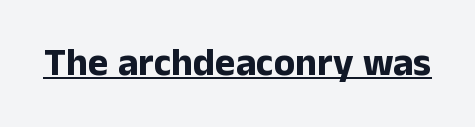
The image shows 39 px bold sans-serif type, upright; set normal letter spacing, underlined; low stroke contrast and a medium x-height.
